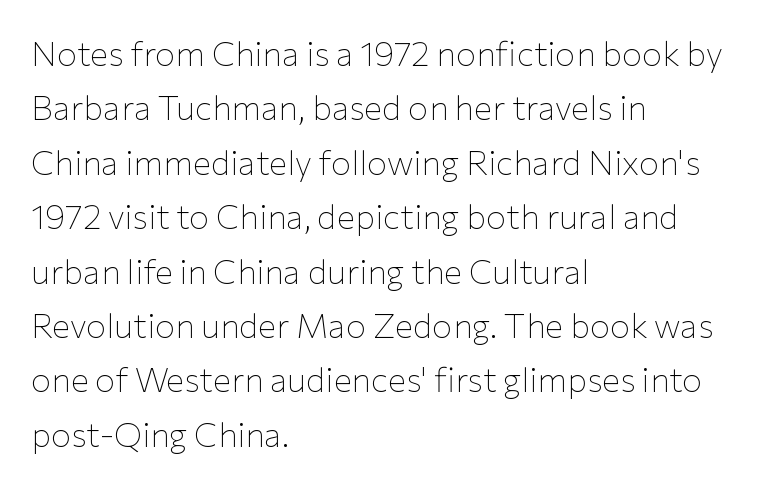
Q: Is the text bold? A: No.
Q: Is the text italic (slanted)? A: No, it is upright.
Q: Is the typeface a serif or a sans-serif typeface? A: Sans-serif.
Q: Is the text underlined? A: No.
Q: How is the paragraph aligned? A: Left-aligned.
Q: Is the spacing between letters normal or unusually wide? A: Normal.
Q: Is the spacing between lines tight, normal or loose? A: Normal.
Q: Width (condensed, normal, or wide)? A: Normal.
Q: Stroke contrast? A: Low.
Q: x-height? A: Medium.
Q: Monospaced? A: No.
